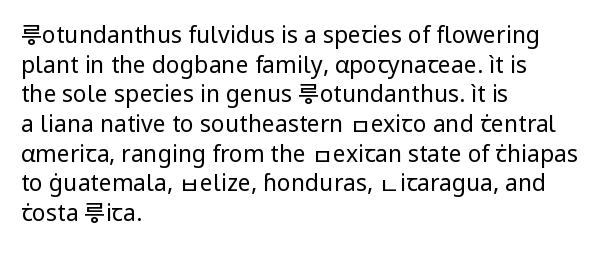
The lines sit at an ordinary, default distance from one another. The rag falls on the right side of this text block. The characters are drawn with everyday or finer stroke widths. Descender tails drop into unmarked territory.
